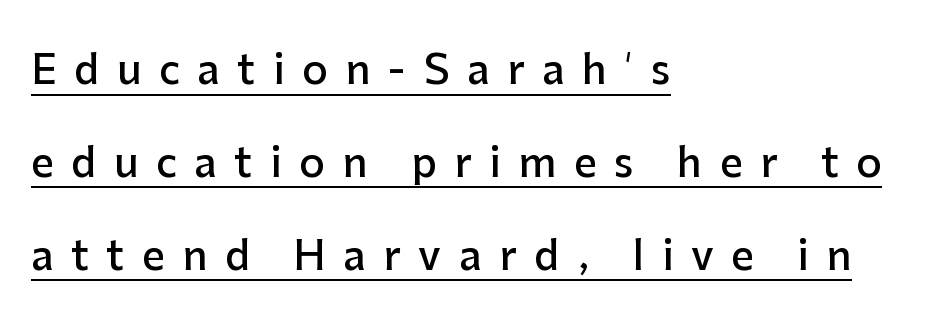
The image shows 40 px semibold sans-serif type, upright; set left-aligned, loose line spacing (2.32x), unusually wide letter spacing (+0.44 em), underlined; low stroke contrast and a medium x-height.
